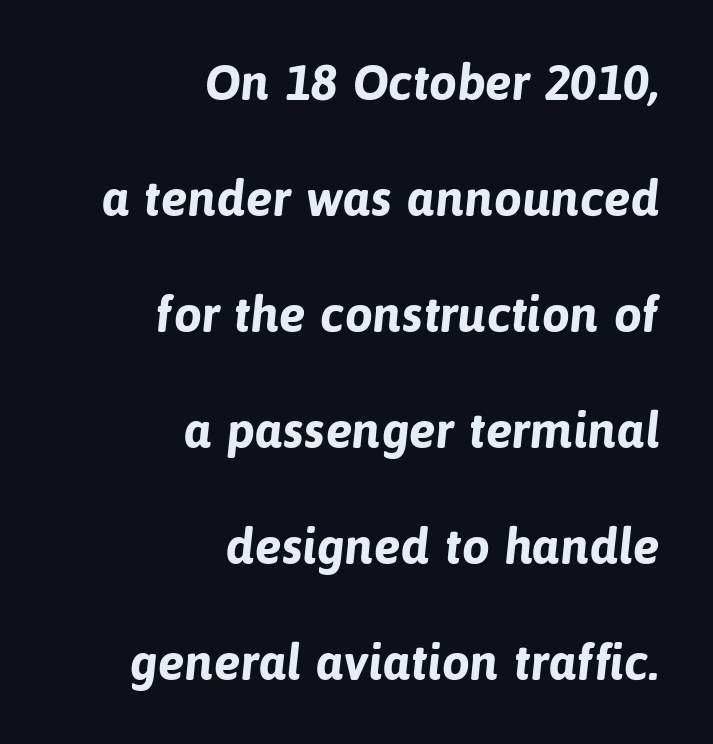
The image shows 50 px bold sans-serif type; set right-aligned, loose line spacing (2.32x), normal letter spacing, not underlined; low stroke contrast and a medium x-height.
